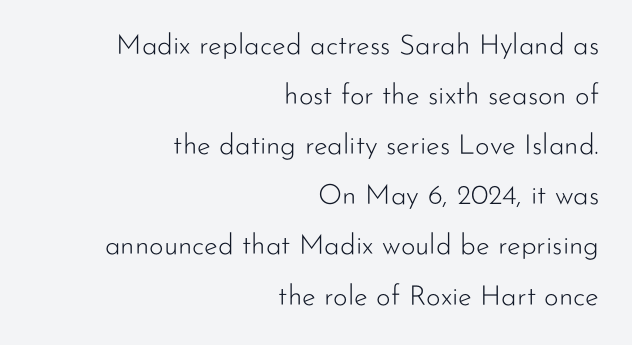
The glyphs in this specimen are sans serif. Is the letter spacing exaggerated? No — it looks like the ordinary default. The passage shown is typed in a proportional face where columns would drift. Italic: no, the glyphs are upright roman.
